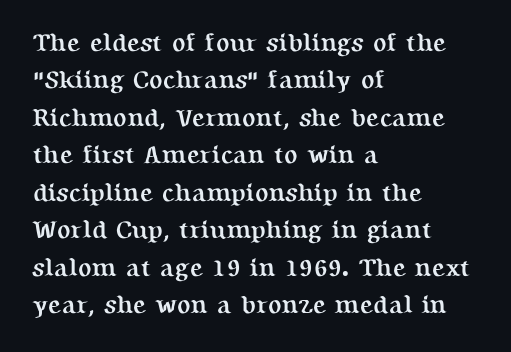
Q: Is the text bold? A: Yes.
Q: Is the text italic (slanted)? A: No, it is upright.
Q: Is the text underlined? A: No.
Q: How is the paragraph aligned? A: Left-aligned.
Q: Is the spacing between letters normal or unusually wide? A: Normal.
Q: Is the spacing between lines tight, normal or loose? A: Normal.
